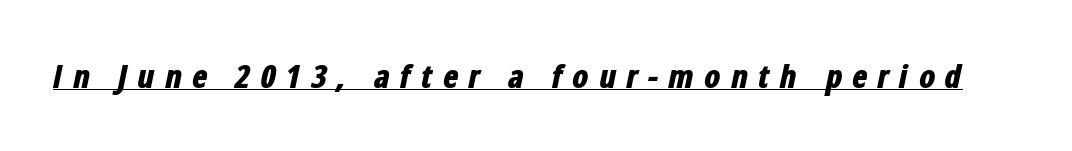
The image shows 32 px bold, condensed type, italic (leaning right); set unusually wide letter spacing (+0.31 em), underlined; low stroke contrast and a medium x-height.
